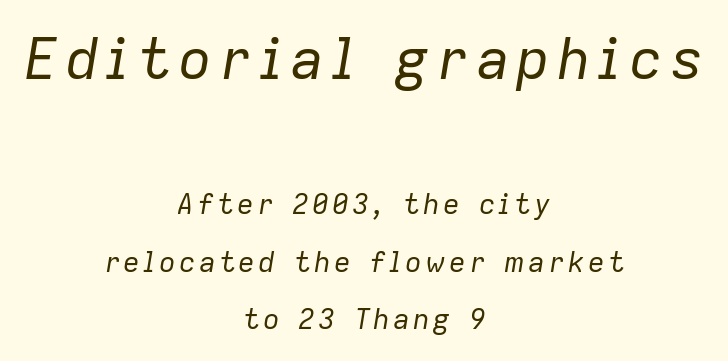
Decoration check: the copy has no underline. Ink coverage per letter is moderate at most. The font's italic variant was chosen for this text. In this sample the first text group is rendered at the bigger scale.
